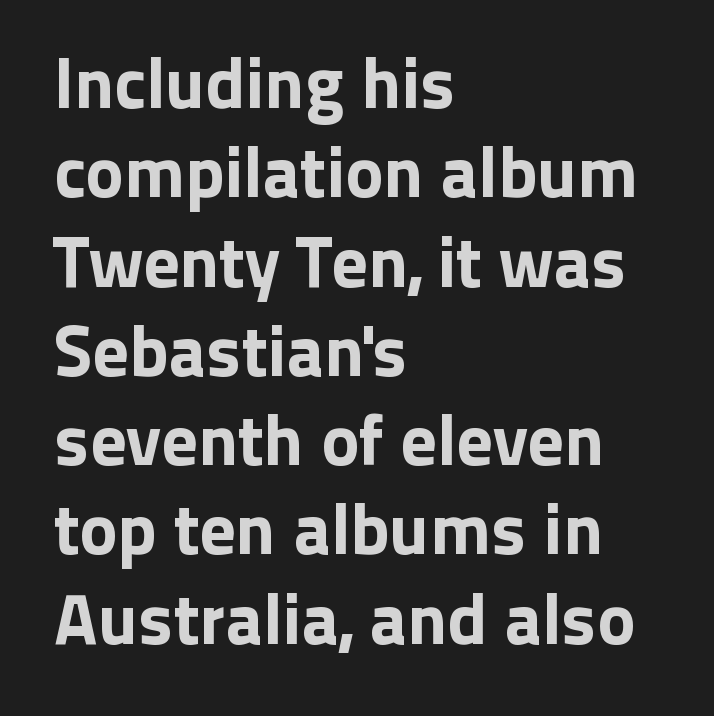
{"serif": "no", "italic": "no", "width": "normal", "stroke_contrast": "low", "x_height": "medium", "monospaced": "no", "underline": "no", "align": "left", "line_spacing_ratio": 1.24, "letter_spacing": "normal", "letter_spacing_em": 0.0, "glyph_px": 72}
